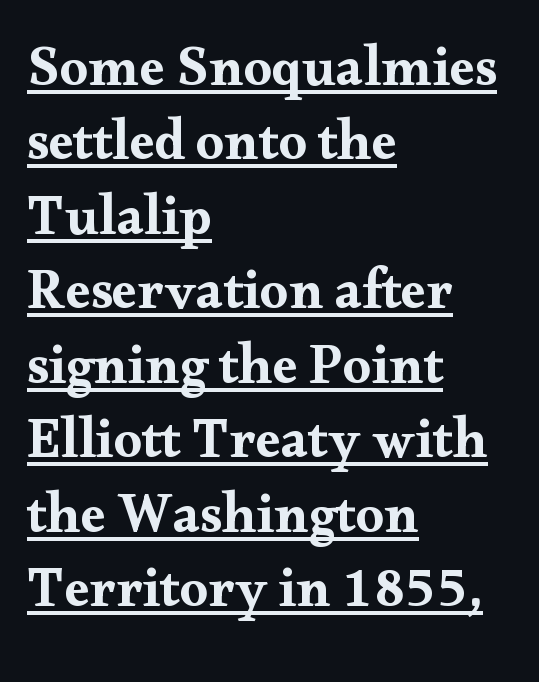
Q: Is the text italic (slanted)? A: No, it is upright.
Q: Is the typeface a serif or a sans-serif typeface? A: Serif.
Q: Is the text underlined? A: Yes.
Q: How is the paragraph aligned? A: Left-aligned.
Q: Is the spacing between letters normal or unusually wide? A: Normal.
Q: Is the spacing between lines tight, normal or loose? A: Normal.
Q: Width (condensed, normal, or wide)? A: Wide.
Q: Stroke contrast? A: Medium.
Q: x-height? A: Small.
Q: Monospaced? A: No.
